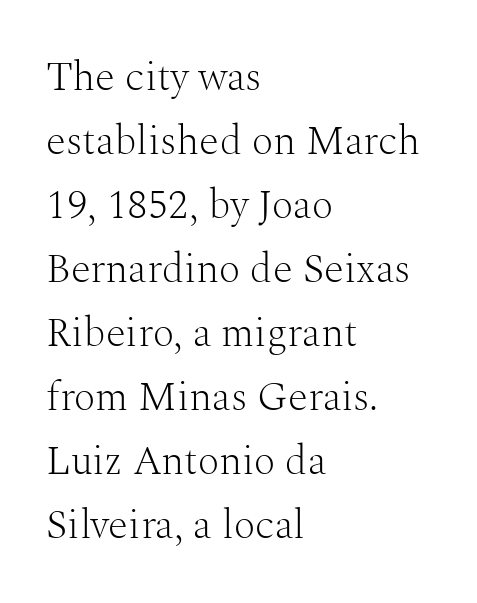
The image shows 41 px light serif type, upright; set left-aligned, normal line spacing (1.56x), normal letter spacing, not underlined; medium stroke contrast and a medium x-height.
